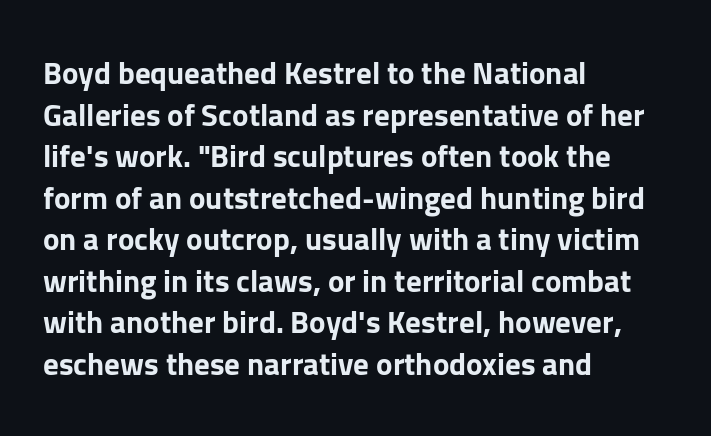
The image shows 31 px bold sans-serif type, upright; set left-aligned, normal line spacing (1.34x), normal letter spacing, not underlined; low stroke contrast and a medium x-height.
